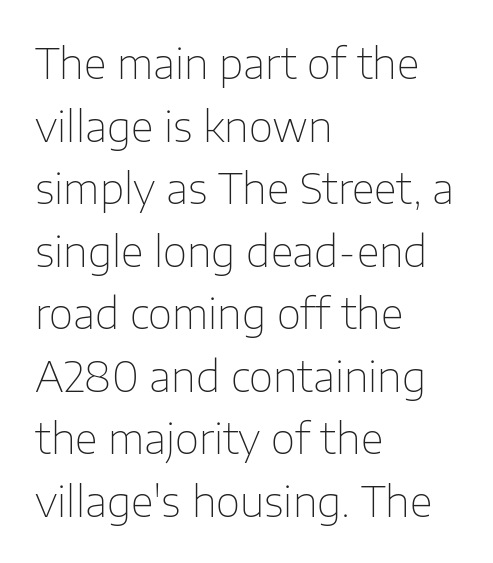
Q: Is the text bold? A: No.
Q: Is the text italic (slanted)? A: No, it is upright.
Q: Is the typeface a serif or a sans-serif typeface? A: Sans-serif.
Q: Is the text underlined? A: No.
Q: How is the paragraph aligned? A: Left-aligned.
Q: Is the spacing between letters normal or unusually wide? A: Normal.
Q: Is the spacing between lines tight, normal or loose? A: Normal.
Q: Width (condensed, normal, or wide)? A: Normal.
Q: Stroke contrast? A: Low.
Q: x-height? A: Medium.
Q: Monospaced? A: No.
